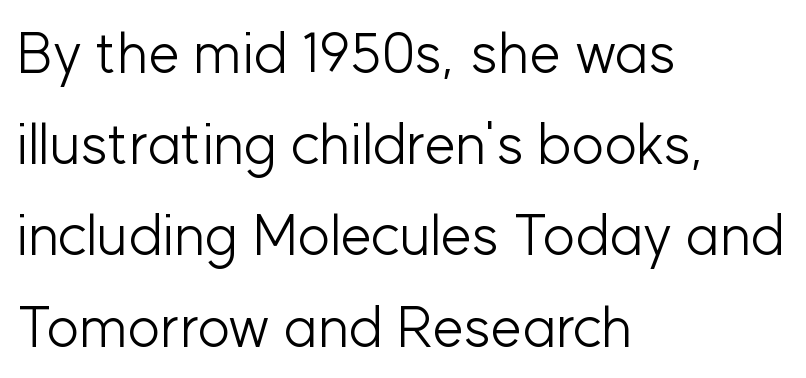
The image shows 57 px light sans-serif type, upright; set left-aligned, normal line spacing (1.6x), normal letter spacing, not underlined; low stroke contrast and a medium x-height.
